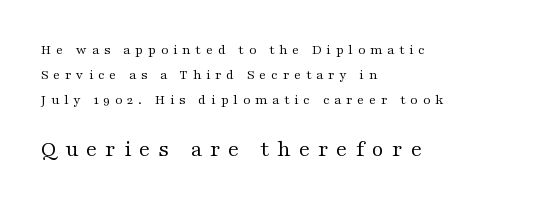
Visually the block forms a straight wall on the left and a jagged coastline on the right. Of the two passages, the one underneath uses the larger point size. Inter-character spacing is expanded well beyond the font's built-in metrics. Has an underline been added? It has not.
